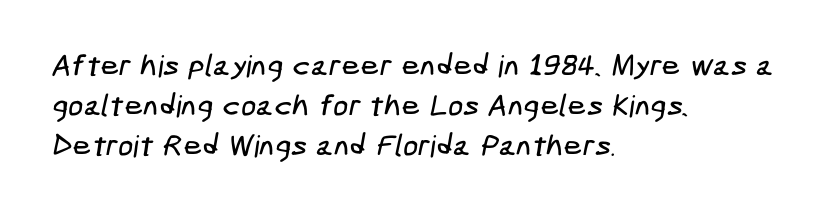
{"serif": "no", "width": "condensed", "stroke_contrast": "low", "x_height": "medium", "underline": "no", "align": "left", "line_spacing": "normal", "line_spacing_ratio": 1.34, "letter_spacing": "normal", "letter_spacing_em": 0.0, "glyph_px": 30}
